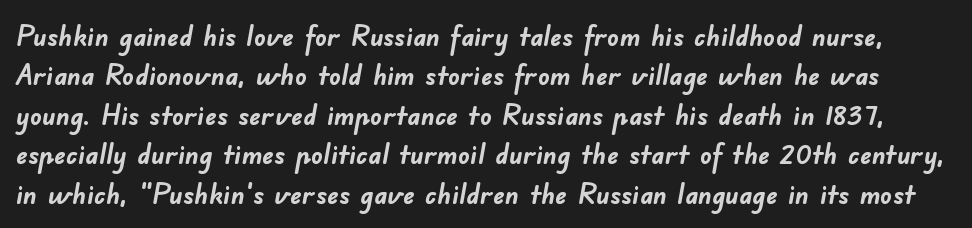
The image shows 29 px semibold sans-serif type; set normal line spacing (1.36x), normal letter spacing, not underlined; low stroke contrast and a small x-height.
